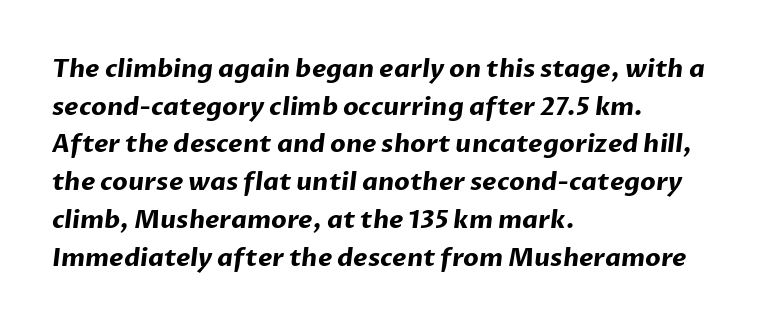
Q: Is the text bold? A: Yes.
Q: Is the text underlined? A: No.
Q: How is the paragraph aligned? A: Left-aligned.
Q: Is the spacing between letters normal or unusually wide? A: Normal.
Q: Is the spacing between lines tight, normal or loose? A: Normal.
